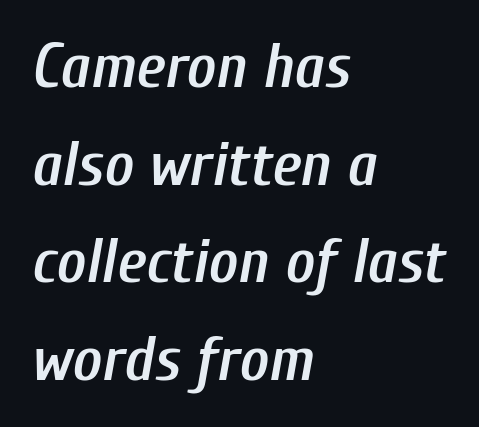
{"italic": "yes", "lean": "right", "slant_degrees": 10, "bold": "semi", "weight": "semibold", "width": "condensed", "stroke_contrast": "low", "x_height": "medium", "monospaced": "no", "underline": "no", "align": "left", "line_spacing": "normal", "line_spacing_ratio": 1.55, "letter_spacing": "normal", "letter_spacing_em": 0.0, "glyph_px": 63}
